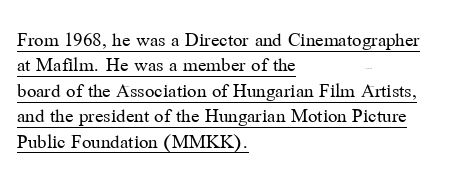
The image shows 21 px text type, upright; set left-aligned, line spacing 1.21x, normal letter spacing, underlined.
